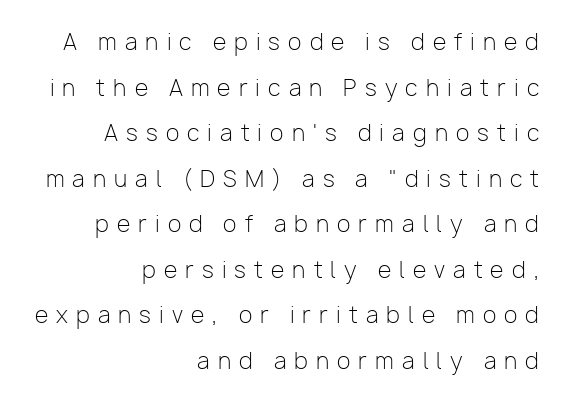
{"italic": "no", "bold": "no", "underline": "no", "align": "right", "line_spacing": "loose", "line_spacing_ratio": 2.07, "letter_spacing": "wide", "letter_spacing_em": 0.37, "glyph_px": 22}
